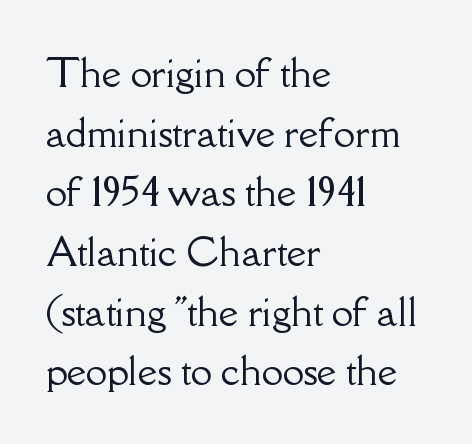
{"serif": "yes", "italic": "no", "width": "normal", "stroke_contrast": "low", "x_height": "small", "monospaced": "no", "underline": "no", "align": "left", "line_spacing": "normal", "line_spacing_ratio": 1.57, "letter_spacing": "normal", "letter_spacing_em": 0.0, "glyph_px": 38}
